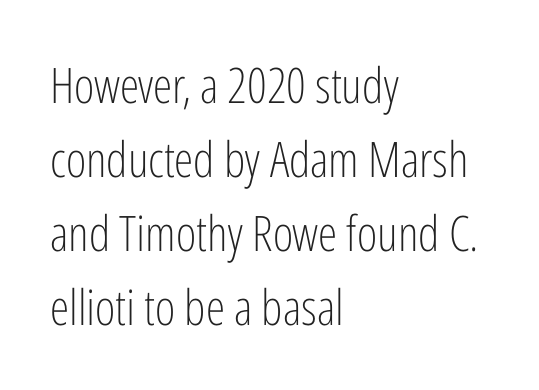
Q: Is the text bold? A: No.
Q: Is the text italic (slanted)? A: No, it is upright.
Q: Is the typeface a serif or a sans-serif typeface? A: Sans-serif.
Q: Is the text underlined? A: No.
Q: How is the paragraph aligned? A: Left-aligned.
Q: Is the spacing between letters normal or unusually wide? A: Normal.
Q: Is the spacing between lines tight, normal or loose? A: Normal.
Q: Width (condensed, normal, or wide)? A: Condensed.
Q: Stroke contrast? A: Low.
Q: x-height? A: Medium.
Q: Monospaced? A: No.
